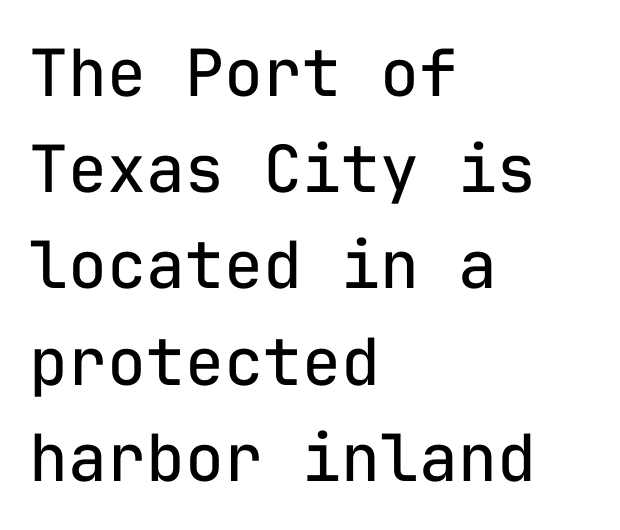
The image shows 65 px regular-weight sans-serif type, upright, monospaced; set left-aligned, normal line spacing (1.48x), normal letter spacing, not underlined; low stroke contrast and a medium x-height.
